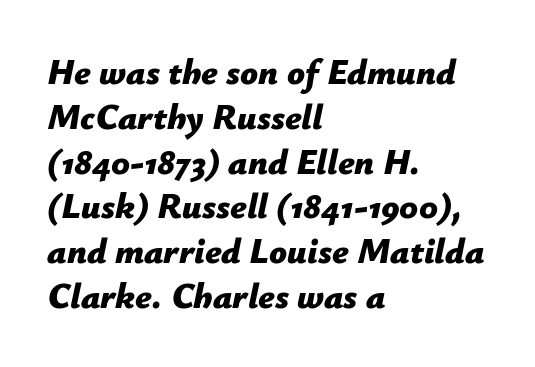
{"italic": "yes", "lean": "right", "slant_degrees": 12, "bold": "yes", "weight": "bold", "width": "normal", "stroke_contrast": "low", "x_height": "medium", "monospaced": "no", "underline": "no", "align": "left", "line_spacing": "normal", "line_spacing_ratio": 1.28, "letter_spacing": "normal", "letter_spacing_em": 0.0, "glyph_px": 35}
